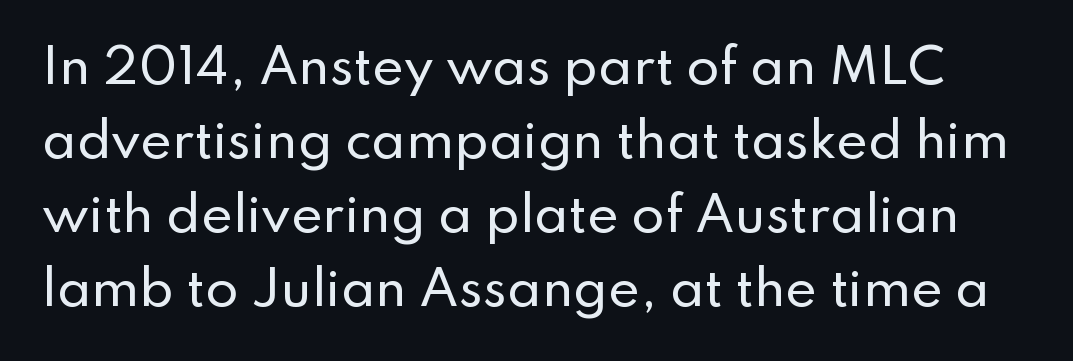
{"serif": "no", "italic": "no", "width": "normal", "stroke_contrast": "low", "x_height": "small", "monospaced": "no", "underline": "no", "line_spacing": "normal", "line_spacing_ratio": 1.54, "letter_spacing": "normal", "letter_spacing_em": 0.0, "glyph_px": 48}
